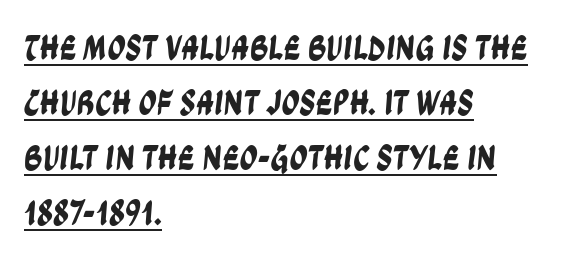
What decoration does the sample have? An underline. The designer went with a sans here, leaving each stem footless. Looks like regular typesetting: each glyph gets only the width it needs. The passage is arranged the way most books set body copy — flush left. These lines sit exactly where default settings would place them.
